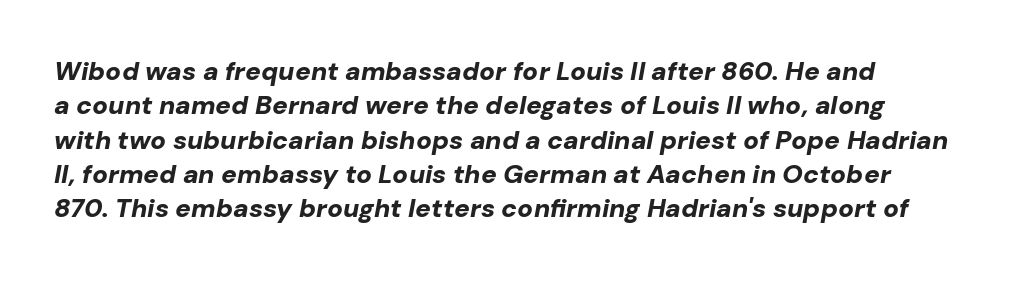
{"italic": "yes", "lean": "right", "slant_degrees": 10, "bold": "yes", "underline": "no", "line_spacing": "normal", "line_spacing_ratio": 1.32, "letter_spacing": "normal", "letter_spacing_em": 0.0, "glyph_px": 26}
